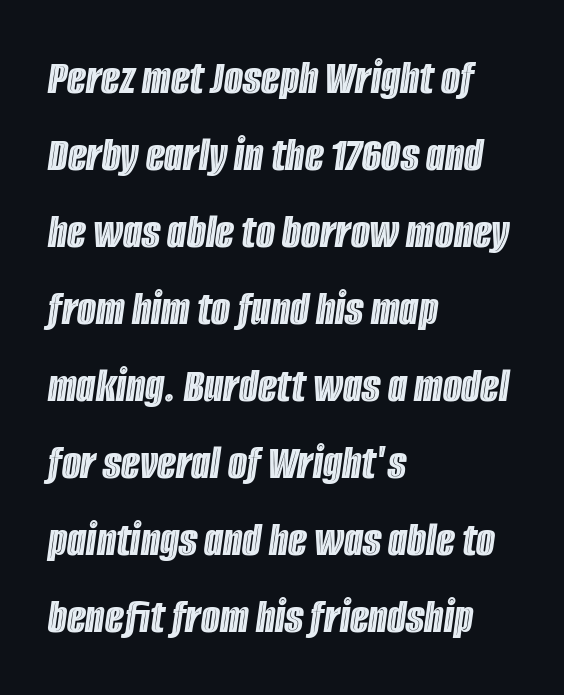
The image shows 49 px condensed type, italic (leaning right); set left-aligned, normal line spacing (1.57x), normal letter spacing, not underlined; a large x-height.
